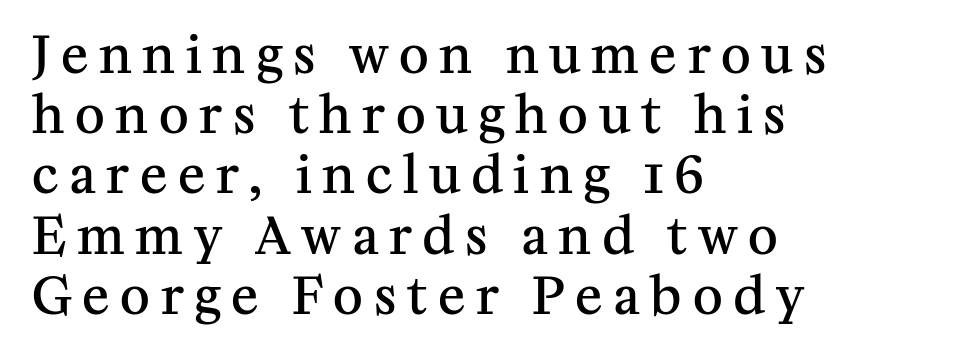
The space directly below the letters is spotless. If you drew a line through each stem, it would be perfectly vertical. The passage shown is typeset with a serif family. Think of a printed novel: that variable character pitch is what you see here. Teacher's note: observe the even left margin — that is flush-left alignment. Every letter is mildly thick-stroked: semibold rather than bold.
